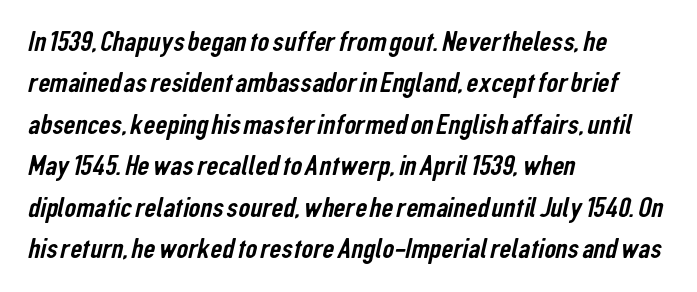
Q: Is the typeface a serif or a sans-serif typeface? A: Sans-serif.
Q: Is the text underlined? A: No.
Q: How is the paragraph aligned? A: Left-aligned.
Q: Is the spacing between letters normal or unusually wide? A: Normal.
Q: Is the spacing between lines tight, normal or loose? A: Normal.
Q: Width (condensed, normal, or wide)? A: Condensed.
Q: Stroke contrast? A: Low.
Q: x-height? A: Medium.
Q: Monospaced? A: No.
